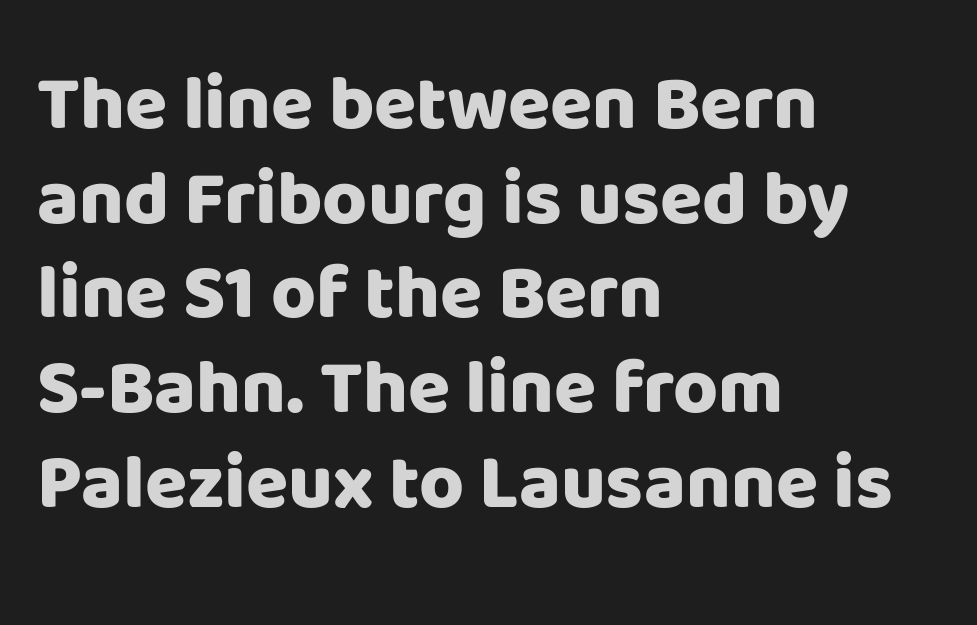
The image shows 77 px heavy sans-serif type, upright; set left-aligned, line spacing 1.23x, normal letter spacing, not underlined; low stroke contrast and a large x-height.
